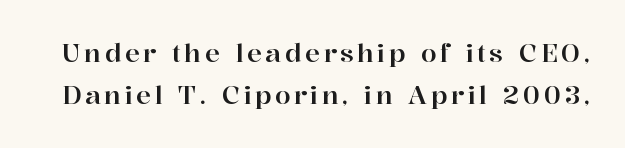
{"italic": "no", "underline": "no", "line_spacing": "normal", "line_spacing_ratio": 1.69, "glyph_px": 25}
